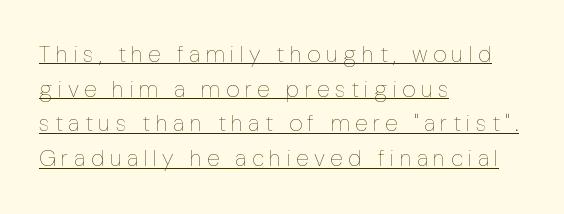
A baseline rule has been typeset under these characters. The letters stand upright; this is a roman face. Vertically, the passage feels balanced, rows spaced as you'd expect. The strokes are not fattened; the text isn't bold. These lines stack with their left ends in a neat column.
